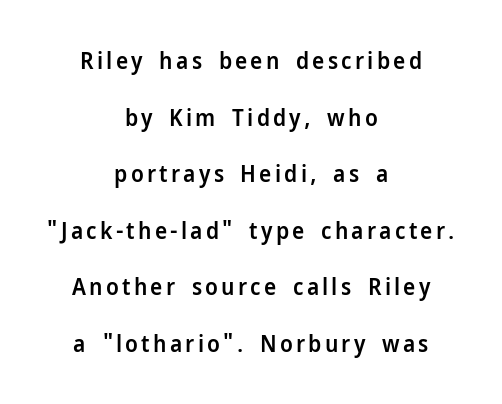
{"italic": "no", "bold": "semi", "underline": "no", "align": "center", "line_spacing": "loose", "line_spacing_ratio": 2.46, "glyph_px": 23}
